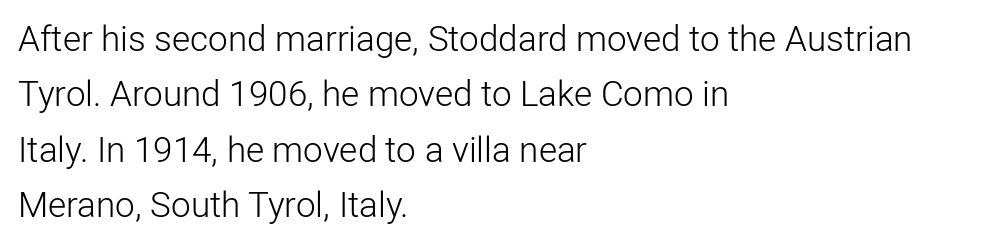
Each word holds together tightly as a unit, with standard inter-letter gaps. No heavy texture on the line: the type isn't bold. Nope, no serifs anywhere on these letters. This block has exactly the height ordinary leading produces. You could not count columns in this text — the font is proportionally spaced.
